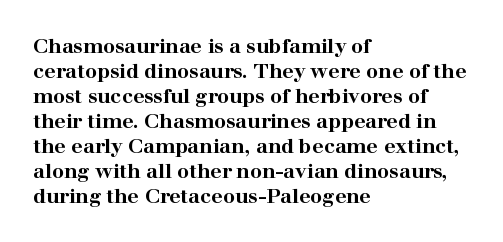
{"italic": "no", "bold": "yes", "underline": "no", "align": "left", "line_spacing": "normal", "line_spacing_ratio": 1.25, "letter_spacing": "normal", "letter_spacing_em": 0.0, "glyph_px": 20}
